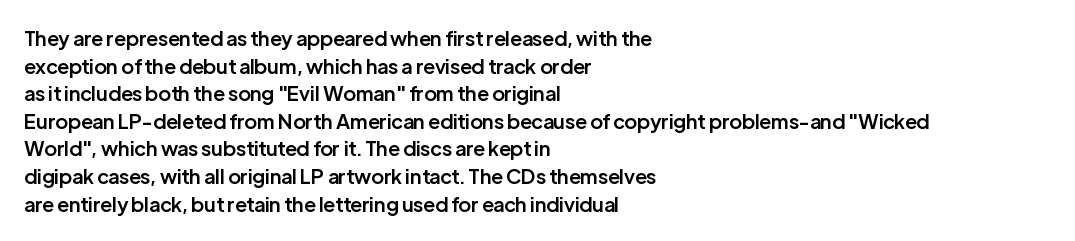
The image shows 20 px text type, upright; set left-aligned, normal line spacing (1.38x), normal letter spacing, not underlined.
